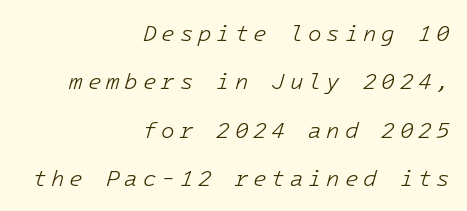
{"italic": "yes", "lean": "right", "slant_degrees": 16, "bold": "no", "underline": "no", "align": "right", "line_spacing": "loose", "line_spacing_ratio": 2.2, "letter_spacing": "wide", "letter_spacing_em": 0.22, "glyph_px": 22}
